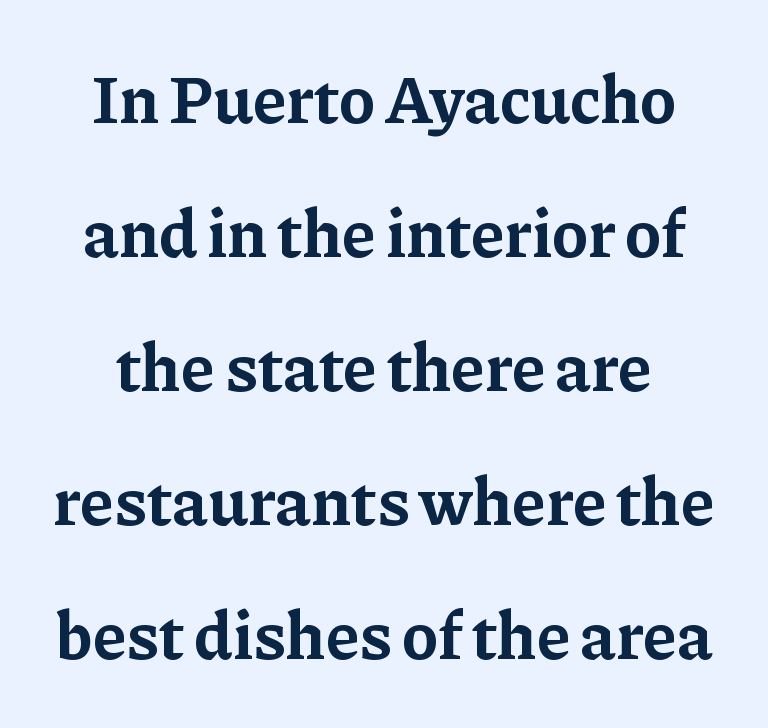
Style check: upright. Do the characters align in a grid? No, the font is proportional. Check under the words: just untouched page. Loosely led — the rows are spread out.
